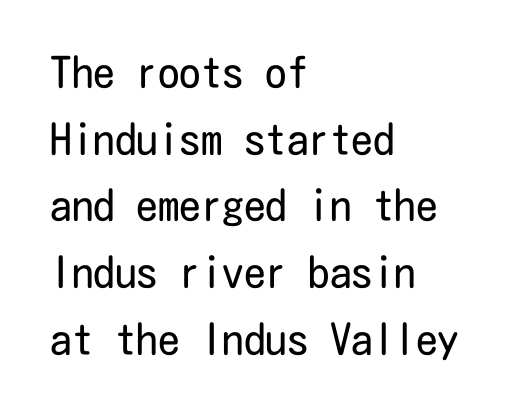
Is this a heavy cut? Hardly; it is regular or lighter. These lines stack with their left ends in a neat column. Rows of type keep a routine distance in the vertical direction. Every stem runs plumb, perpendicular to the baseline. Are there feet on the stems? There aren't — it's a sans. Underline: absent.
